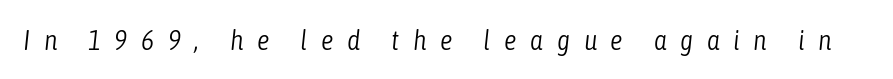
The image shows 28 px light, condensed type, italic (leaning right); set unusually wide letter spacing (+0.48 em), not underlined; low stroke contrast and a medium x-height.
